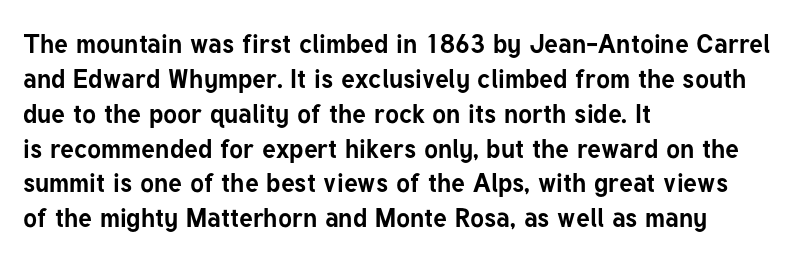
{"italic": "no", "bold": "yes", "underline": "no", "align": "left", "line_spacing": "normal", "line_spacing_ratio": 1.34, "letter_spacing": "normal", "letter_spacing_em": 0.0, "glyph_px": 26}
